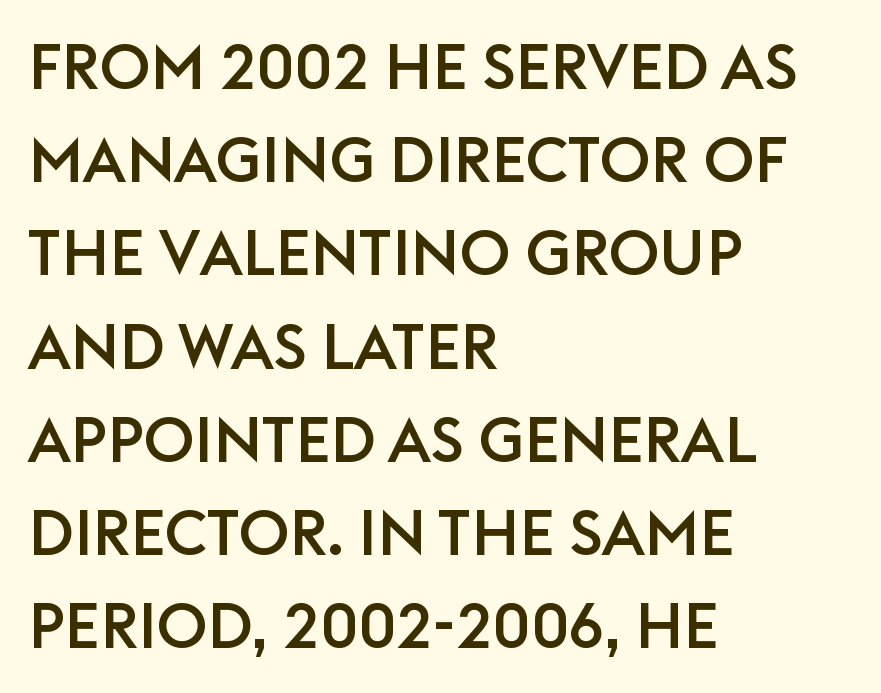
{"serif": "no", "italic": "no", "width": "normal", "stroke_contrast": "low", "x_height": "large", "monospaced": "no", "underline": "no", "align": "left", "line_spacing": "normal", "line_spacing_ratio": 1.48, "letter_spacing": "normal", "letter_spacing_em": 0.0, "glyph_px": 63}
